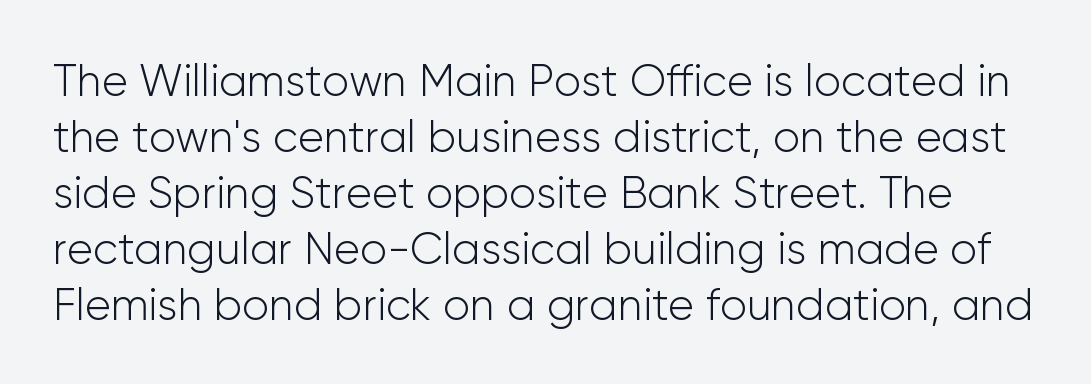
Only glyphs here, with clear space below each row. Ascenders rise straight up at ninety degrees. Quick note: interline space is typical. In terms of letterspacing, this is plain default setting. Looks like regular typesetting: each glyph gets only the width it needs.
